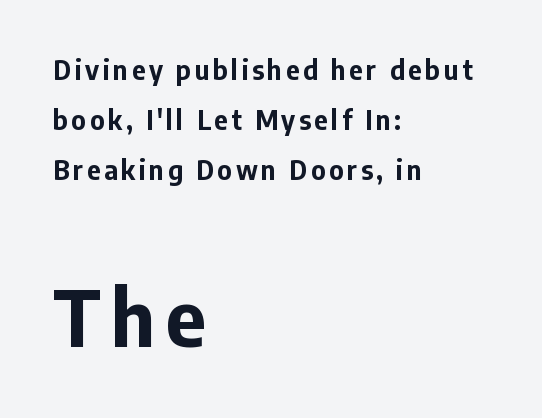
Q: Is the text bold? A: Yes.
Q: Is the text italic (slanted)? A: No, it is upright.
Q: Is the typeface a serif or a sans-serif typeface? A: Sans-serif.
Q: Is the text underlined? A: No.
Q: How is the paragraph aligned? A: Left-aligned.
Q: Is the spacing between lines tight, normal or loose? A: Loose.
Q: Which block of text is set in a larger size, the first (top) or the second (bottom)? A: The second (bottom) one.
Q: Width (condensed, normal, or wide)? A: Normal.
Q: Stroke contrast? A: Low.
Q: x-height? A: Medium.
Q: Monospaced? A: No.
